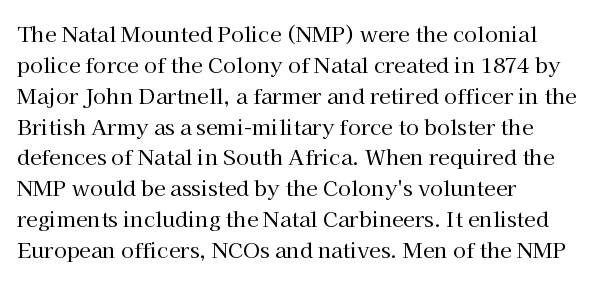
If you drew a line through each stem, it would be perfectly vertical. Leftover space on each line is placed entirely after the last word. The vertical gap from one line to the next is medium. The specimen omits any rule beneath the text block's lines.
